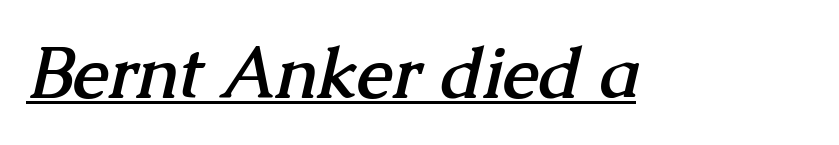
The image shows 71 px semibold serif type; set normal letter spacing, underlined; medium stroke contrast and a medium x-height.
